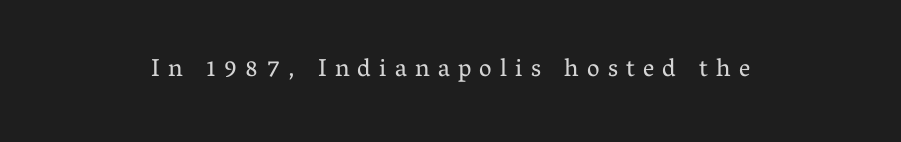
Q: Is the text bold? A: No.
Q: Is the text italic (slanted)? A: No, it is upright.
Q: Is the text underlined? A: No.
Q: How is the paragraph aligned? A: Centered.
Q: Is the spacing between letters normal or unusually wide? A: Unusually wide.
